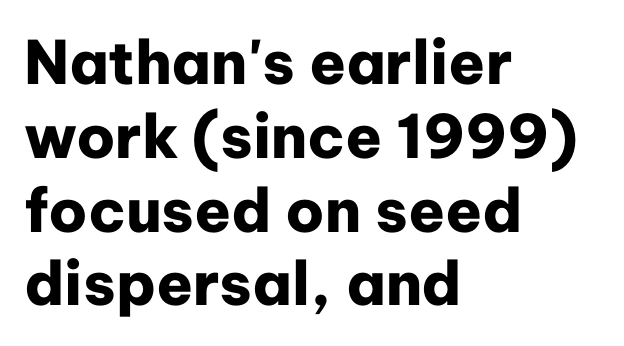
The glyphs in this specimen are sans serif. Summary of weight: heavy, a full bold. These lines are rendered in a variable-pitch font. Descender tails drop into unmarked territory.
